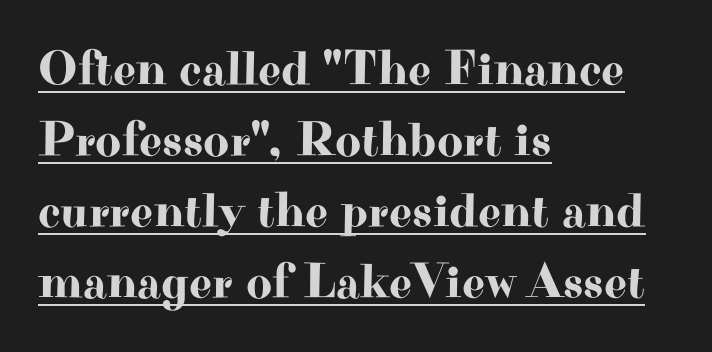
Beneath each row of characters lies a ruled line. Reading down the block, your eye returns to a fixed left position each line. Varying glyph widths throughout — classic text-font behaviour. The face used here is rendered with its standard letterfit.
